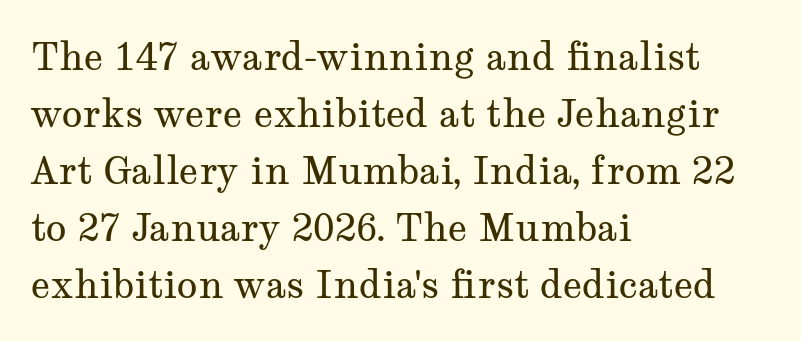
{"serif": "yes", "italic": "no", "bold": "no", "weight": "regular", "width": "wide", "stroke_contrast": "medium", "x_height": "medium", "monospaced": "no", "underline": "no", "align": "left", "line_spacing": "normal", "line_spacing_ratio": 1.5, "letter_spacing": "normal", "letter_spacing_em": 0.0, "glyph_px": 38}
